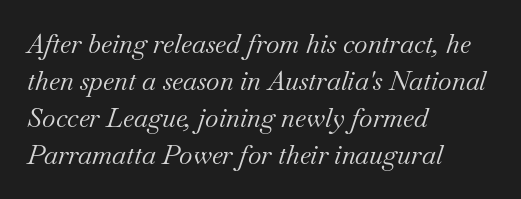
Q: Is the text bold? A: No.
Q: Is the text italic (slanted)? A: Yes, it leans right by about 18 degrees.
Q: Is the text underlined? A: No.
Q: How is the paragraph aligned? A: Left-aligned.
Q: Is the spacing between letters normal or unusually wide? A: Normal.
Q: Is the spacing between lines tight, normal or loose? A: Normal.
